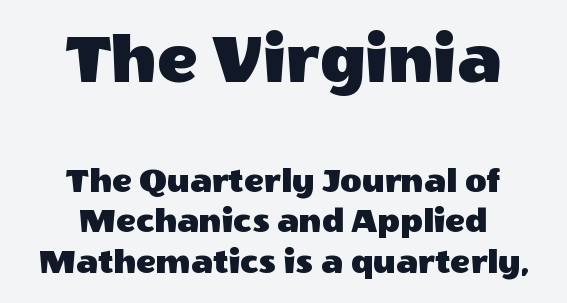
Tracking here is standard; glyphs follow each other at the usual distance. These lines stack symmetrically, like a column narrowing and widening about its center. Notice how descenders almost collide with the ascenders below — that's tight leading. Proportional: the letters do not fall into vertical columns. The foot of each line stays bare and open. You can tell it's not italic because the verticals are truly vertical.
